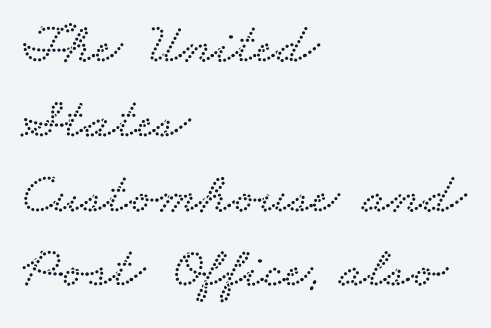
{"serif": "yes", "width": "wide", "stroke_contrast": "low", "x_height": "small", "monospaced": "no", "underline": "no", "align": "left", "line_spacing": "normal", "line_spacing_ratio": 1.29, "letter_spacing": "normal", "letter_spacing_em": 0.0, "glyph_px": 58}
